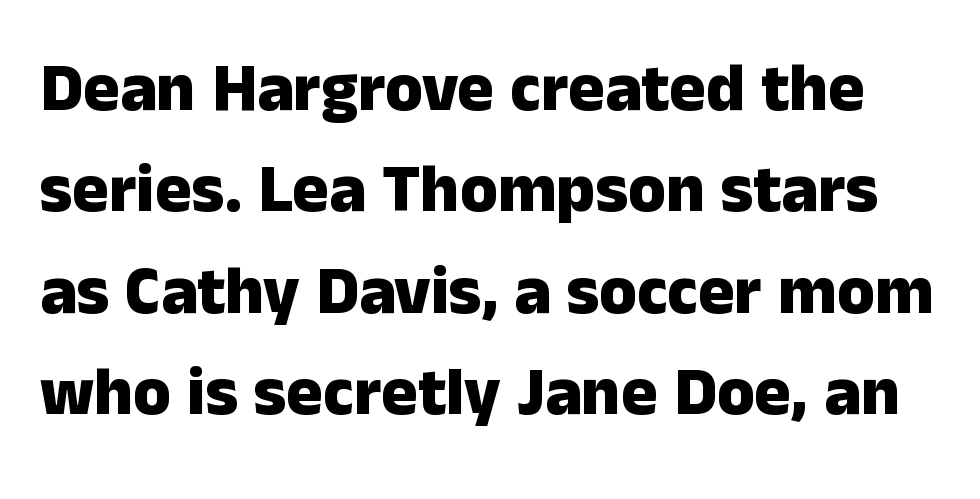
{"serif": "no", "italic": "no", "bold": "yes", "weight": "heavy", "width": "normal", "stroke_contrast": "low", "x_height": "medium", "monospaced": "no", "underline": "no", "line_spacing": "normal", "line_spacing_ratio": 1.49, "letter_spacing": "normal", "letter_spacing_em": 0.0, "glyph_px": 68}
